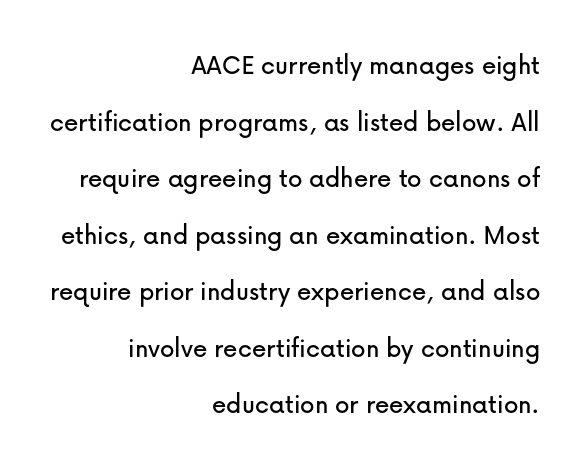
The image shows 29 px sans-serif type, upright; set right-aligned, loose line spacing (1.95x), normal letter spacing, not underlined; low stroke contrast and a medium x-height.
